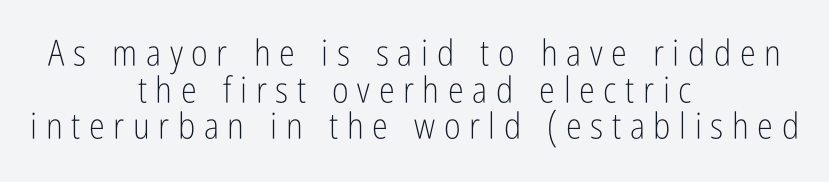
The lines are quadded center. Spacing verdict: proportional, widths tailored to each character. Stems and bowls with no extra thickness — not bold. Serif or sans? Sans — the stroke terminals are bare. The baseline area is clear.
